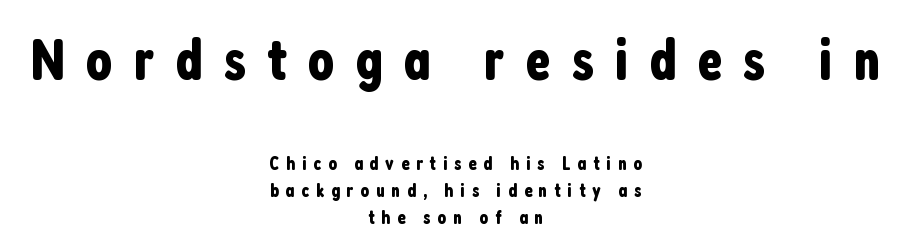
Q: Is the text italic (slanted)? A: No, it is upright.
Q: Is the typeface a serif or a sans-serif typeface? A: Sans-serif.
Q: Is the text underlined? A: No.
Q: How is the paragraph aligned? A: Centered.
Q: Is the spacing between letters normal or unusually wide? A: Unusually wide.
Q: Is the spacing between lines tight, normal or loose? A: Normal.
Q: Which block of text is set in a larger size, the first (top) or the second (bottom)? A: The first (top) one.
Q: Width (condensed, normal, or wide)? A: Condensed.
Q: Stroke contrast? A: Low.
Q: x-height? A: Medium.
Q: Monospaced? A: No.
